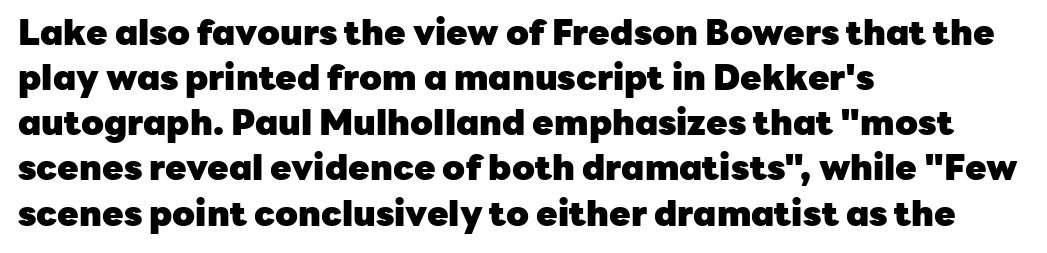
{"serif": "no", "italic": "no", "bold": "yes", "weight": "heavy", "width": "normal", "stroke_contrast": "low", "x_height": "medium", "monospaced": "no", "underline": "no", "align": "left", "line_spacing": "normal", "line_spacing_ratio": 1.29, "letter_spacing": "normal", "letter_spacing_em": 0.0, "glyph_px": 35}
